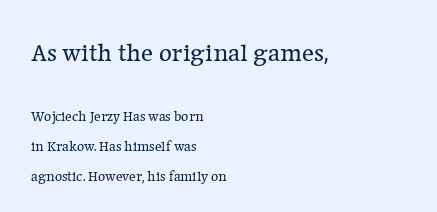
Layout note: lines flush left. No italicization has been applied; the sample stays upright. Think standard paragraph weight, or any step lighter than that. The emphasis by scale lands on block number one, above. The letters sit at their default tracking, neither squeezed nor spread.
